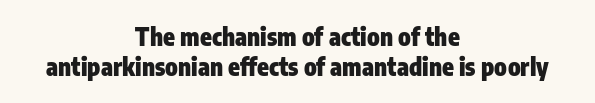
Q: Is the text bold? A: Yes.
Q: Is the text italic (slanted)? A: No, it is upright.
Q: Is the text underlined? A: No.
Q: How is the paragraph aligned? A: Centered.
Q: Is the spacing between letters normal or unusually wide? A: Normal.
